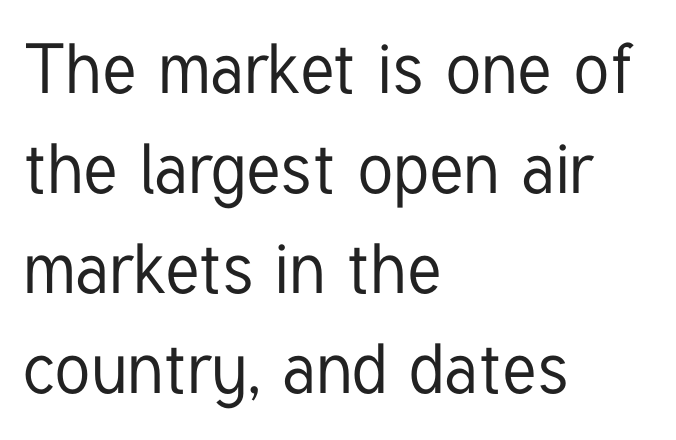
A typesetter would call this zero additional tracking. The rendering anchors every line to the left-hand side. Looks like regular typesetting: each glyph gets only the width it needs. Summary of vertical rhythm: regular, with standard interline spacing. Classification — sans serif. A roman cut, with each character standing at attention.
